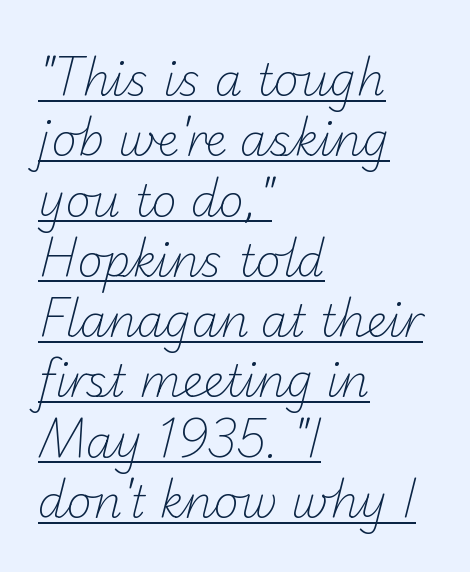
The image shows 44 px light sans-serif type; set left-aligned, normal line spacing (1.37x), normal letter spacing, underlined; low stroke contrast and a small x-height.
